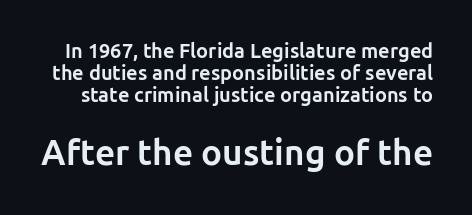
This sample trades vertical openness for compactness between lines. Heft: maximum for text — a bold. The glyphs in this specimen are sans serif. Nobody drew a line under any word here. This is the regular roman posture of the typeface.
